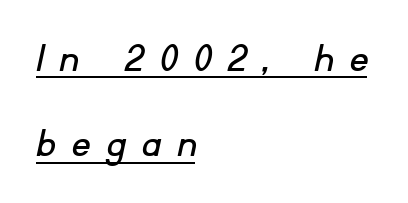
The image shows 42 px sans-serif type; set left-aligned, loose line spacing (2.03x), unusually wide letter spacing (+0.43 em), underlined; low stroke contrast and a small x-height.
